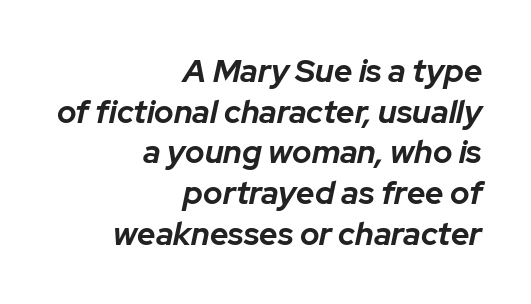
Here the glyphs are tracked normally, forming tight word shapes. The passage shown stacks its lines at a standard gap. The font's italic variant was chosen for this text. Lines of text with bare space underneath.
